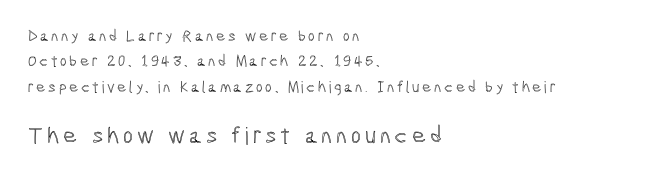
The image shows 24 px text type, upright; set left-aligned, normal line spacing (1.58x), not underlined; the second (bottom) block is 1.5x larger.
